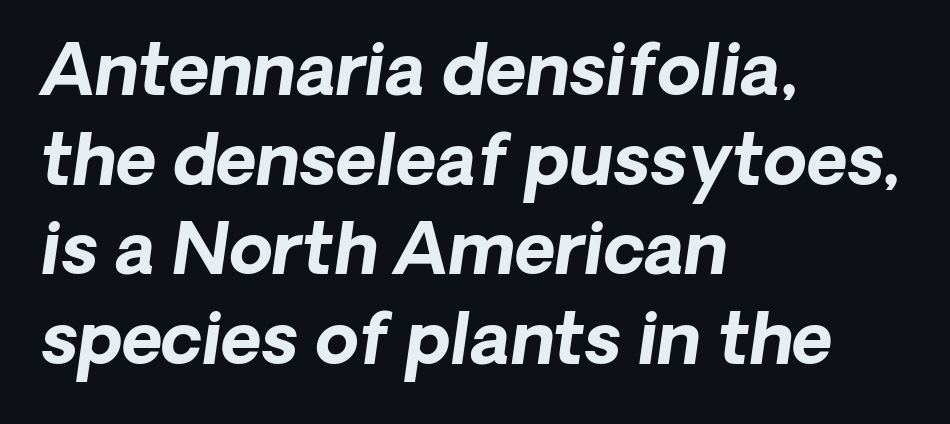
{"serif": "no", "bold": "yes", "weight": "bold", "width": "normal", "stroke_contrast": "low", "x_height": "medium", "monospaced": "no", "underline": "no", "align": "left", "line_spacing": "normal", "line_spacing_ratio": 1.28, "letter_spacing": "normal", "letter_spacing_em": 0.0, "glyph_px": 70}
